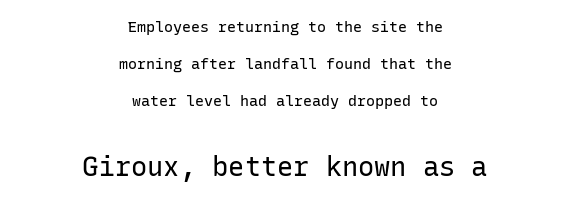
{"italic": "no", "bold": "no", "underline": "no", "align": "center", "line_spacing": "loose", "line_spacing_ratio": 2.47, "letter_spacing": "normal", "letter_spacing_em": 0.0, "larger_block": "second", "size_ratio": 1.8, "glyph_px": 27}
